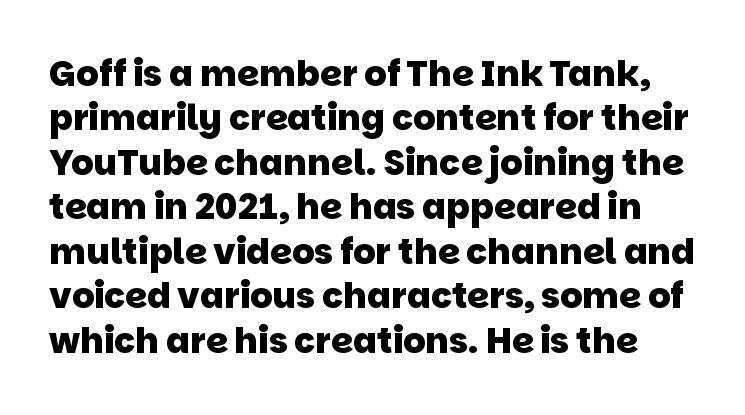
Q: Is the text bold? A: Yes.
Q: Is the typeface a serif or a sans-serif typeface? A: Sans-serif.
Q: Is the text underlined? A: No.
Q: Is the spacing between letters normal or unusually wide? A: Normal.
Q: Is the spacing between lines tight, normal or loose? A: Normal.
Q: Width (condensed, normal, or wide)? A: Normal.
Q: Stroke contrast? A: Low.
Q: x-height? A: Large.
Q: Monospaced? A: No.
